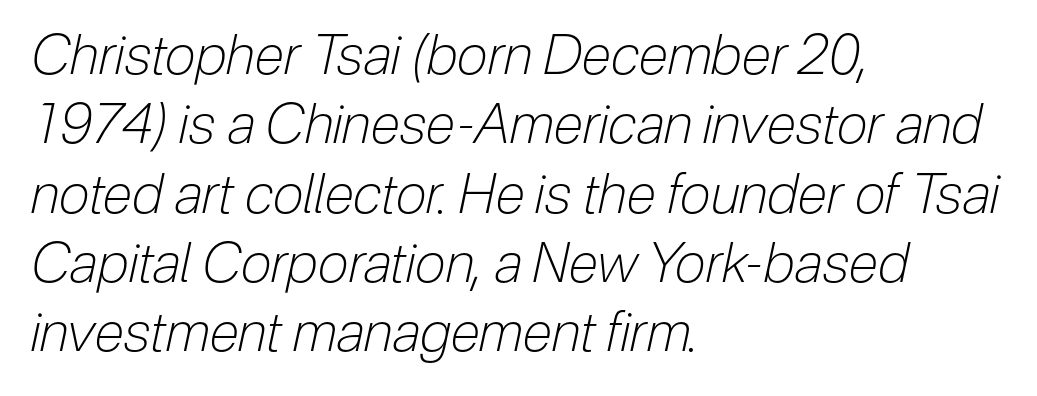
{"italic": "yes", "lean": "right", "slant_degrees": 12, "bold": "no", "weight": "light", "width": "condensed", "stroke_contrast": "low", "x_height": "medium", "monospaced": "no", "underline": "no", "align": "left", "line_spacing": "normal", "line_spacing_ratio": 1.26, "letter_spacing": "normal", "letter_spacing_em": 0.0, "glyph_px": 55}
